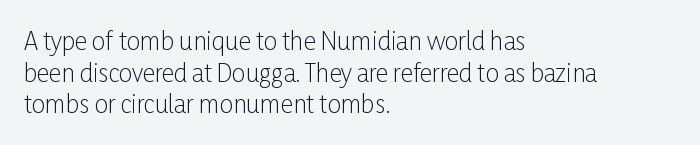
Leftover space on each line is placed entirely after the last word. The typesetting does not lean heavy: it is not bold. Honestly, the letter spacing is just normal — you wouldn't notice it. Underline: absent. If you drew a line through each stem, it would be perfectly vertical.
